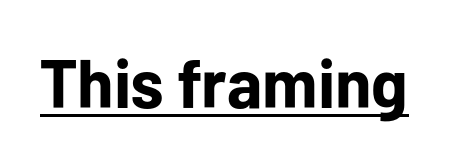
{"serif": "no", "italic": "no", "bold": "yes", "weight": "bold", "width": "normal", "stroke_contrast": "low", "x_height": "medium", "monospaced": "no", "underline": "yes", "letter_spacing": "normal", "letter_spacing_em": 0.0, "glyph_px": 68}
